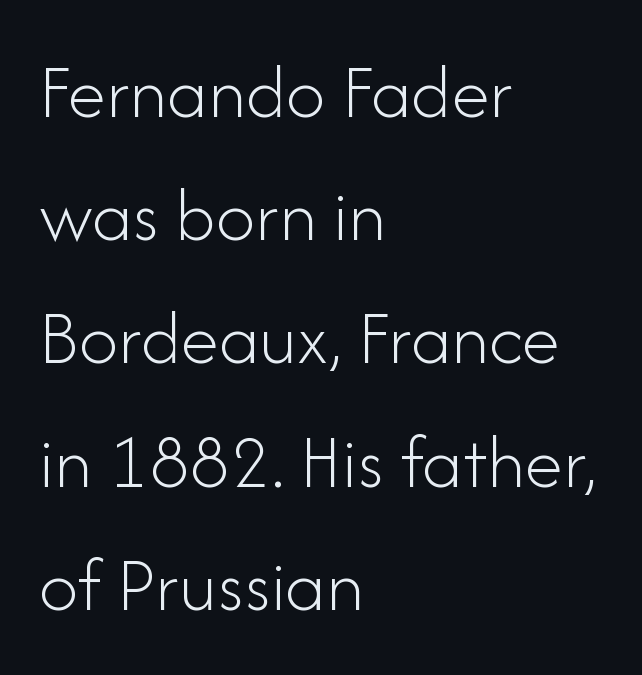
The image shows 78 px light sans-serif type, upright; set left-aligned, normal line spacing (1.58x), normal letter spacing, not underlined; low stroke contrast and a small x-height.
